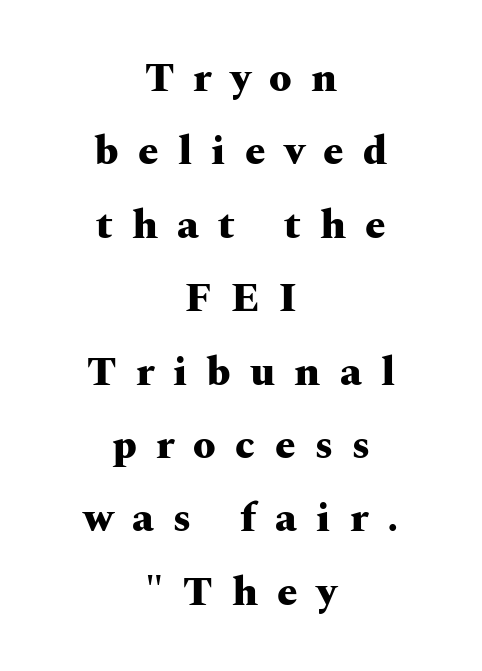
Q: Is the text bold? A: Yes.
Q: Is the text italic (slanted)? A: No, it is upright.
Q: Is the typeface a serif or a sans-serif typeface? A: Serif.
Q: Is the text underlined? A: No.
Q: How is the paragraph aligned? A: Centered.
Q: Is the spacing between letters normal or unusually wide? A: Unusually wide.
Q: Width (condensed, normal, or wide)? A: Wide.
Q: Stroke contrast? A: Medium.
Q: x-height? A: Medium.
Q: Monospaced? A: No.
